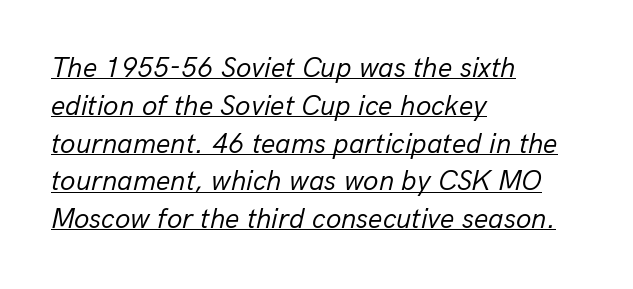
The image shows 28 px regular-weight type, italic (leaning right); set left-aligned, normal line spacing (1.35x), normal letter spacing, underlined; low stroke contrast and a medium x-height.
